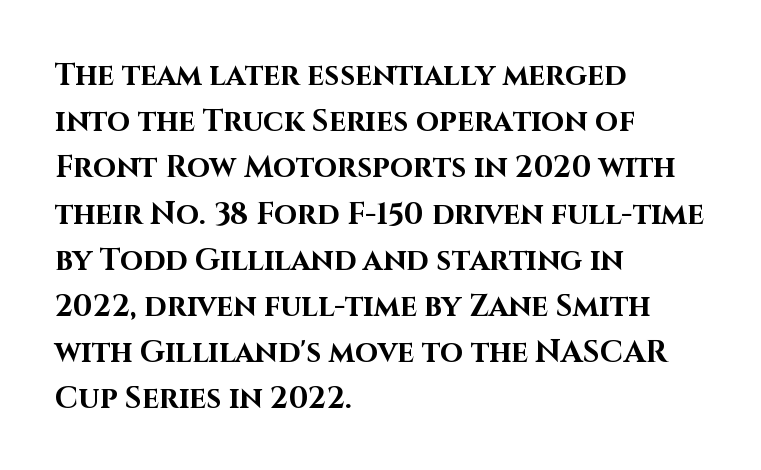
The image shows 30 px bold sans-serif type, upright; set left-aligned, normal line spacing (1.54x), normal letter spacing, not underlined; high stroke contrast and a large x-height.
